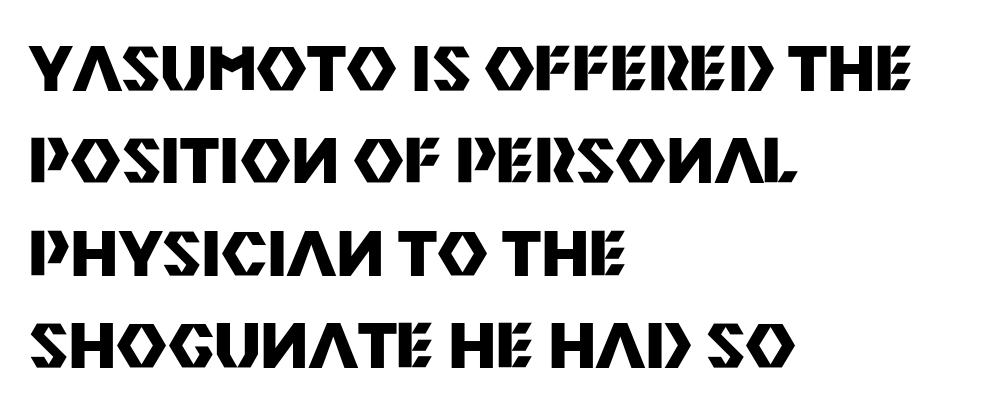
Q: Is the text bold? A: Yes.
Q: Is the text italic (slanted)? A: No, it is upright.
Q: Is the typeface a serif or a sans-serif typeface? A: Sans-serif.
Q: Is the text underlined? A: No.
Q: How is the paragraph aligned? A: Left-aligned.
Q: Is the spacing between letters normal or unusually wide? A: Normal.
Q: Is the spacing between lines tight, normal or loose? A: Normal.
Q: Width (condensed, normal, or wide)? A: Normal.
Q: Stroke contrast? A: Medium.
Q: x-height? A: Large.
Q: Monospaced? A: No.
